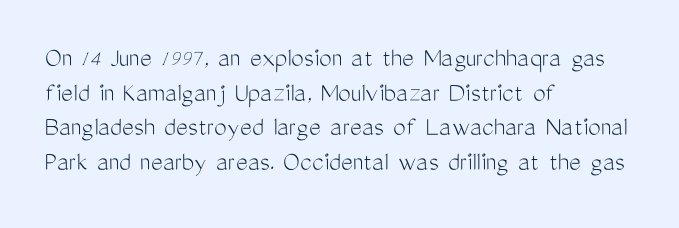
Q: Is the text bold? A: No.
Q: Is the text italic (slanted)? A: No, it is upright.
Q: Is the typeface a serif or a sans-serif typeface? A: Sans-serif.
Q: Is the text underlined? A: No.
Q: How is the paragraph aligned? A: Left-aligned.
Q: Is the spacing between letters normal or unusually wide? A: Normal.
Q: Width (condensed, normal, or wide)? A: Condensed.
Q: Stroke contrast? A: Medium.
Q: x-height? A: Medium.
Q: Monospaced? A: No.
